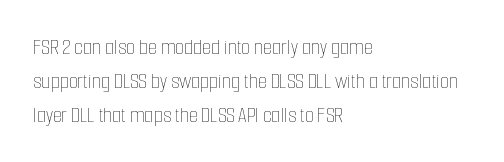
Q: Is the text bold? A: No.
Q: Is the text italic (slanted)? A: No, it is upright.
Q: Is the text underlined? A: No.
Q: How is the paragraph aligned? A: Left-aligned.
Q: Is the spacing between letters normal or unusually wide? A: Normal.
Q: Is the spacing between lines tight, normal or loose? A: Normal.
